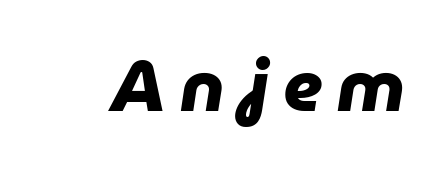
Q: Is the text bold? A: Yes.
Q: Is the typeface a serif or a sans-serif typeface? A: Sans-serif.
Q: Is the text underlined? A: No.
Q: Is the spacing between letters normal or unusually wide? A: Unusually wide.
Q: Width (condensed, normal, or wide)? A: Normal.
Q: Stroke contrast? A: Low.
Q: x-height? A: Medium.
Q: Monospaced? A: No.
